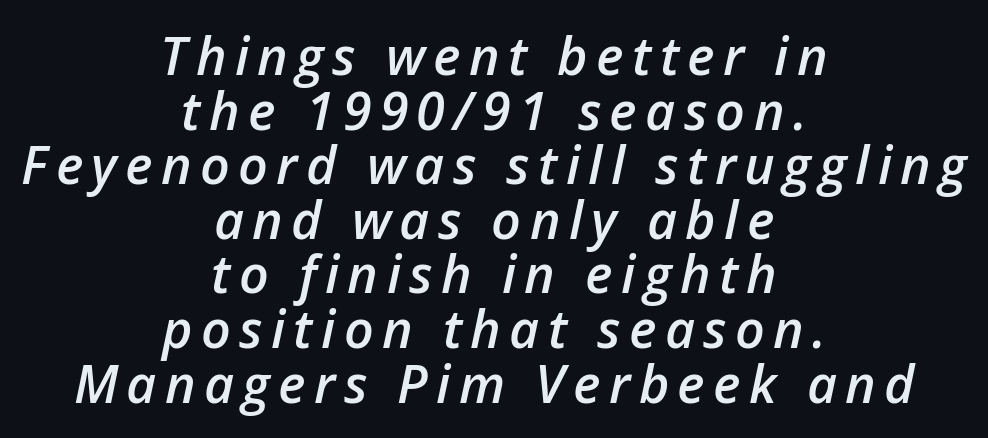
Q: Is the text bold? A: Semi-bold.
Q: Is the text italic (slanted)? A: Yes, it leans right by about 12 degrees.
Q: Is the text underlined? A: No.
Q: How is the paragraph aligned? A: Centered.
Q: Is the spacing between lines tight, normal or loose? A: Tight.
Q: Width (condensed, normal, or wide)? A: Normal.
Q: Stroke contrast? A: Low.
Q: x-height? A: Medium.
Q: Monospaced? A: No.
